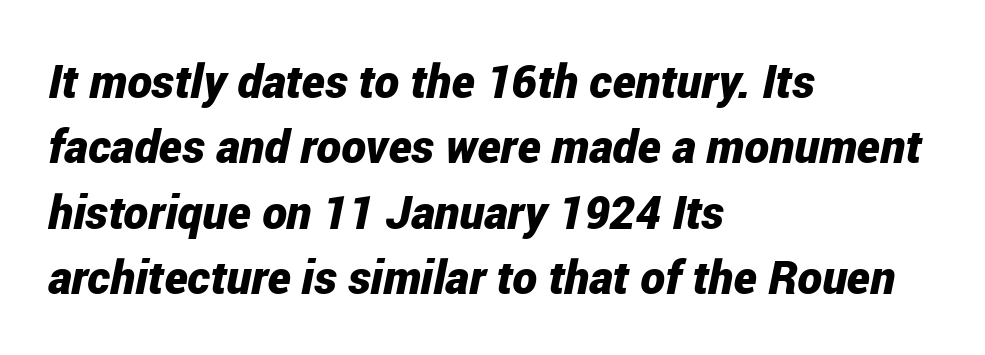
The type is set solid horizontally, with unmodified tracking. The space directly below the letters is spotless. This sample has the flowing, uneven cadence of proportional lettering. A dark, heavy texture on the line: the type is bold.
